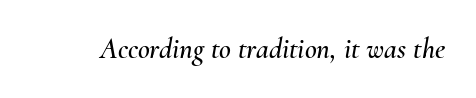
Slant detected: the letters are inclined. Plain, unruled lines of type. This sample has the flowing, uneven cadence of proportional lettering. Nobody touched the tracking dial on this one.
